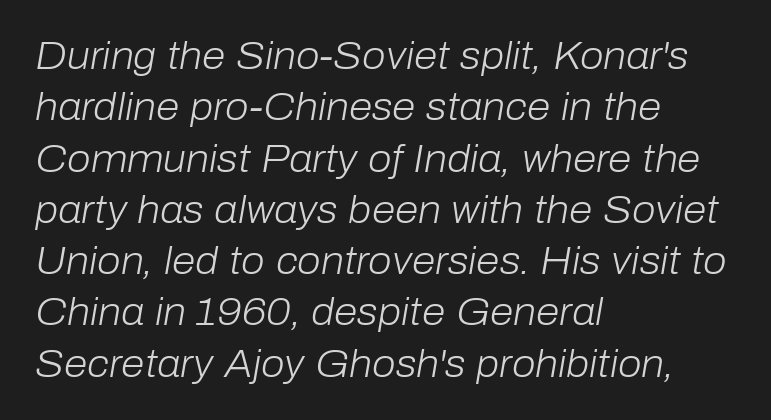
Q: Is the text bold? A: No.
Q: Is the text italic (slanted)? A: Yes, it leans right by about 10 degrees.
Q: Is the text underlined? A: No.
Q: How is the paragraph aligned? A: Left-aligned.
Q: Is the spacing between letters normal or unusually wide? A: Normal.
Q: Is the spacing between lines tight, normal or loose? A: Normal.
Q: Width (condensed, normal, or wide)? A: Normal.
Q: Stroke contrast? A: Low.
Q: x-height? A: Medium.
Q: Monospaced? A: No.
